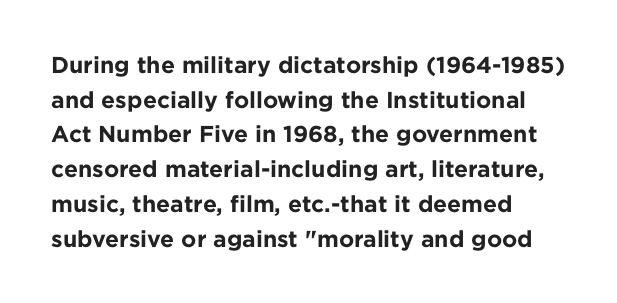
Every stem runs plumb, perpendicular to the baseline. The typesetting leans heavy: a genuine bold. Anything drawn beneath the words? Only blank space. The paragraph shown leans on its left margin. In terms of letterspacing, this is plain default setting. The space between consecutive lines is moderate.
